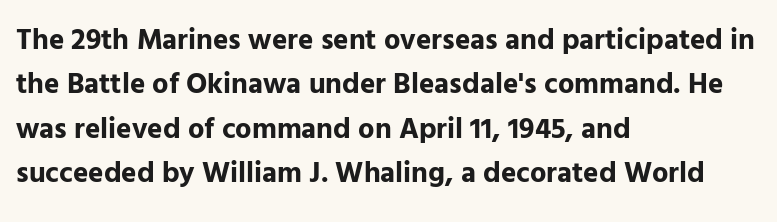
The image shows 29 px bold sans-serif type, upright; set left-aligned, normal line spacing (1.53x), normal letter spacing, not underlined; low stroke contrast and a medium x-height.
